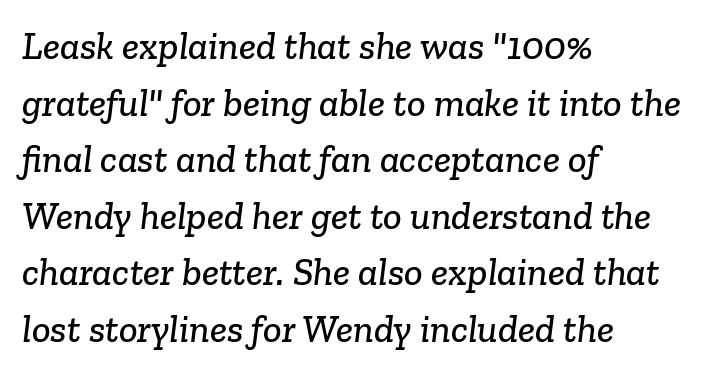
The image shows 39 px serif type; set left-aligned, normal line spacing (1.45x), normal letter spacing, not underlined; low stroke contrast and a medium x-height.
